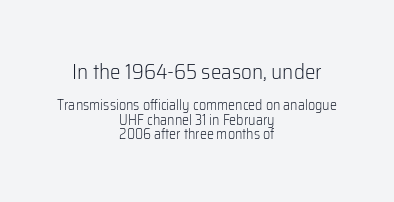
{"italic": "no", "bold": "no", "underline": "no", "align": "center", "line_spacing": "tight", "line_spacing_ratio": 1.05, "letter_spacing": "normal", "letter_spacing_em": 0.0, "larger_block": "first", "size_ratio": 1.5, "glyph_px": 21}
